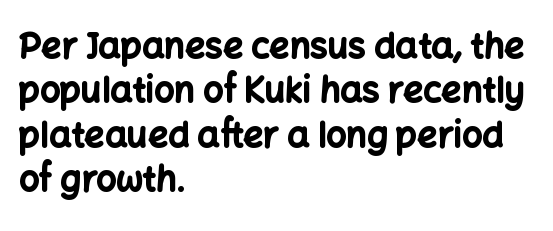
Q: Is the text bold? A: Yes.
Q: Is the text italic (slanted)? A: No, it is upright.
Q: Is the typeface a serif or a sans-serif typeface? A: Sans-serif.
Q: Is the text underlined? A: No.
Q: How is the paragraph aligned? A: Left-aligned.
Q: Is the spacing between letters normal or unusually wide? A: Normal.
Q: Is the spacing between lines tight, normal or loose? A: Normal.
Q: Width (condensed, normal, or wide)? A: Normal.
Q: Stroke contrast? A: Low.
Q: x-height? A: Medium.
Q: Monospaced? A: No.
